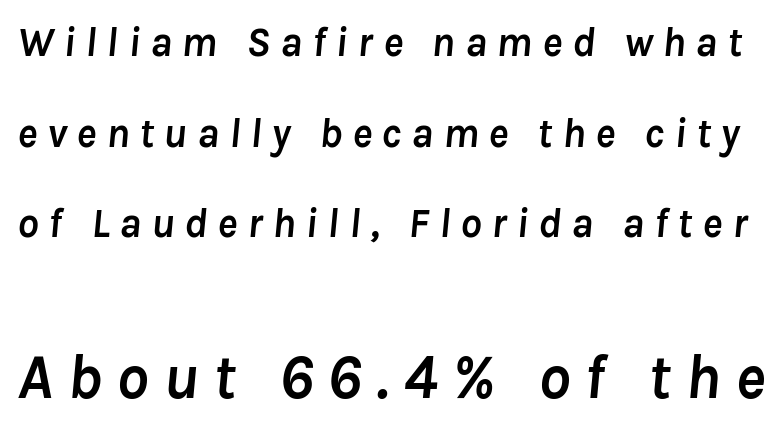
{"italic": "yes", "lean": "right", "slant_degrees": 8, "bold": "yes", "weight": "semibold", "width": "normal", "stroke_contrast": "low", "x_height": "medium", "monospaced": "no", "underline": "no", "line_spacing": "loose", "line_spacing_ratio": 2.16, "letter_spacing": "wide", "letter_spacing_em": 0.23, "larger_block": "second", "size_ratio": 1.5, "glyph_px": 63}
